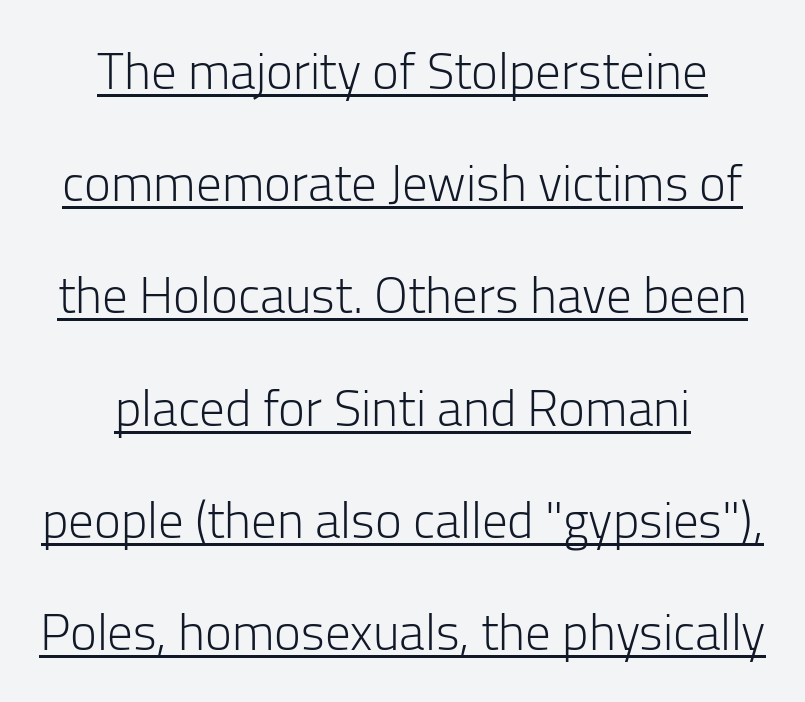
Q: Is the text bold? A: No.
Q: Is the text italic (slanted)? A: No, it is upright.
Q: Is the typeface a serif or a sans-serif typeface? A: Sans-serif.
Q: Is the text underlined? A: Yes.
Q: How is the paragraph aligned? A: Centered.
Q: Is the spacing between letters normal or unusually wide? A: Normal.
Q: Is the spacing between lines tight, normal or loose? A: Loose.
Q: Width (condensed, normal, or wide)? A: Normal.
Q: Stroke contrast? A: Low.
Q: x-height? A: Medium.
Q: Monospaced? A: No.
